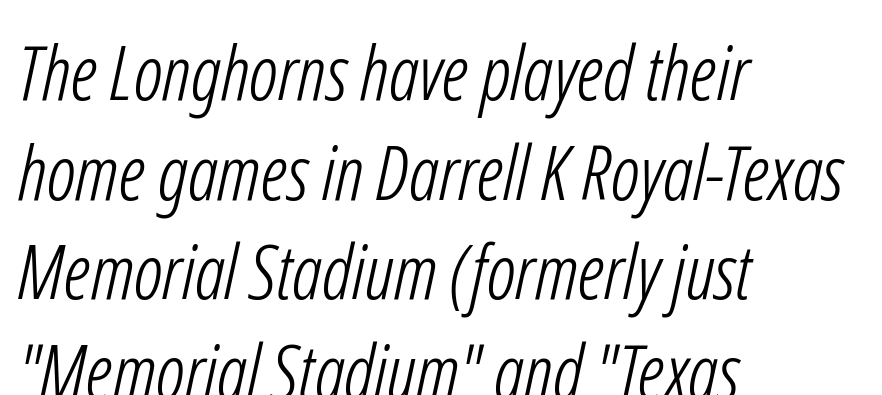
{"serif": "no", "bold": "no", "weight": "light", "width": "condensed", "stroke_contrast": "low", "x_height": "medium", "monospaced": "no", "underline": "no", "align": "left", "line_spacing": "normal", "line_spacing_ratio": 1.31, "letter_spacing": "normal", "letter_spacing_em": 0.0, "glyph_px": 76}
